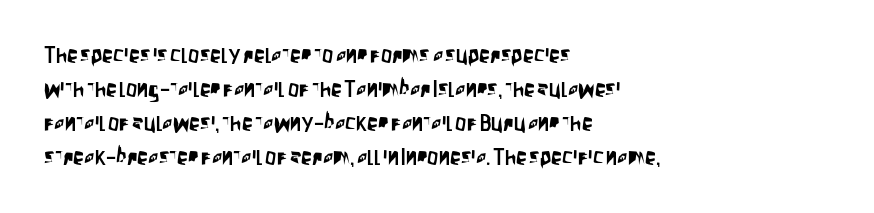
{"italic": "no", "underline": "no", "align": "left", "line_spacing": "normal", "line_spacing_ratio": 1.54, "letter_spacing": "normal", "letter_spacing_em": 0.0, "glyph_px": 22}
